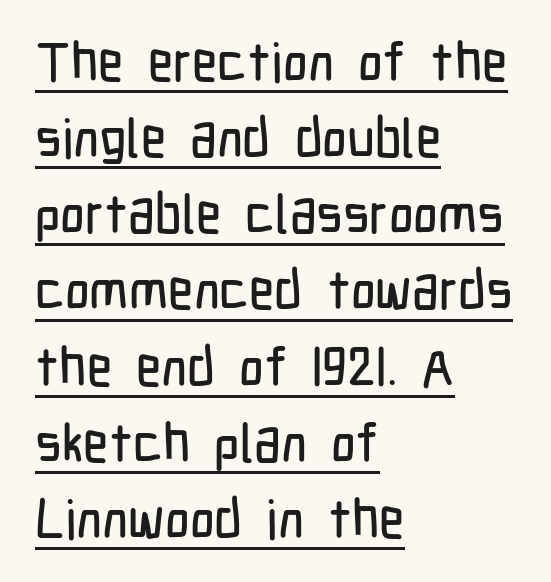
The image shows 54 px condensed sans-serif type, upright; set left-aligned, normal line spacing (1.41x), normal letter spacing, underlined; low stroke contrast and a medium x-height.
